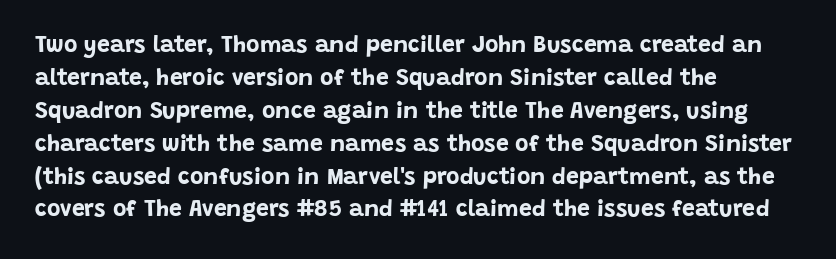
{"italic": "no", "bold": "yes", "underline": "no", "align": "left", "line_spacing": "normal", "line_spacing_ratio": 1.43, "letter_spacing": "normal", "letter_spacing_em": 0.0, "glyph_px": 23}
